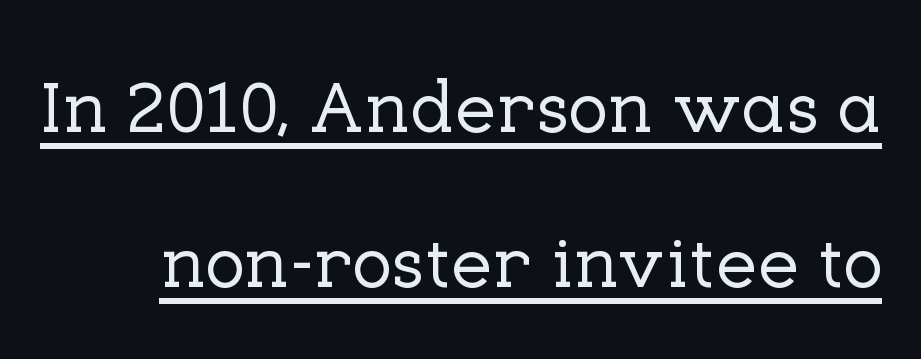
The line-height multiplier appears high, well above default. This rendering employs a face with finishing strokes, i.e., a serif. These lines keep a tight, regular rhythm from letter to letter. Note the varied advance widths — an 'i' is clearly narrower than an 'm'. A continuous stroke trails under the words, as in a hyperlink.
